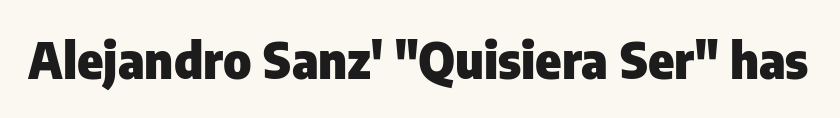
{"serif": "no", "italic": "no", "bold": "yes", "weight": "heavy", "width": "normal", "stroke_contrast": "low", "x_height": "medium", "monospaced": "no", "underline": "no", "letter_spacing": "normal", "letter_spacing_em": 0.0, "glyph_px": 49}
